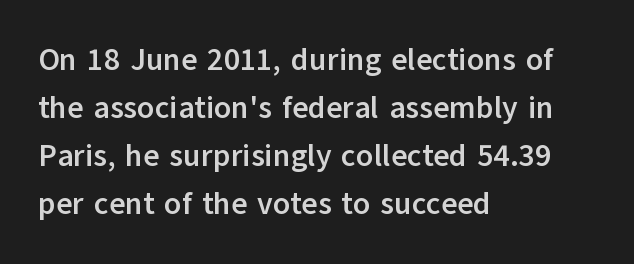
The image shows 31 px semibold sans-serif type, upright; set left-aligned, normal line spacing (1.55x), normal letter spacing, not underlined; low stroke contrast and a medium x-height.
